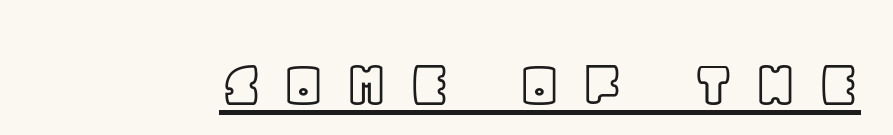
Q: Is the text italic (slanted)? A: No, it is upright.
Q: Is the text underlined? A: Yes.
Q: Is the spacing between letters normal or unusually wide? A: Unusually wide.
Q: Width (condensed, normal, or wide)? A: Normal.
Q: x-height? A: Large.
Q: Monospaced? A: No.
